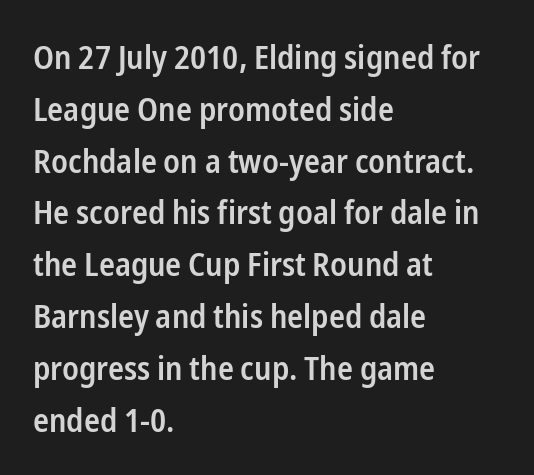
{"serif": "no", "italic": "no", "bold": "semi", "weight": "semibold", "width": "condensed", "stroke_contrast": "low", "x_height": "medium", "monospaced": "no", "underline": "no", "align": "left", "line_spacing": "normal", "line_spacing_ratio": 1.57, "letter_spacing": "normal", "letter_spacing_em": 0.0, "glyph_px": 33}
